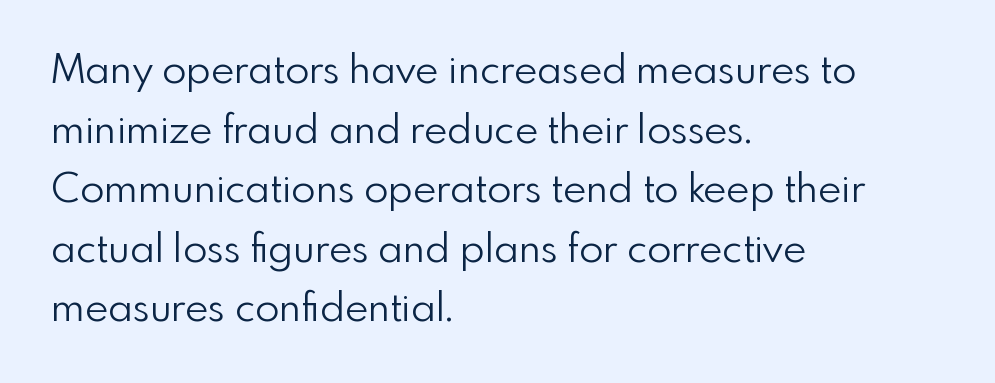
Q: Is the text bold? A: No.
Q: Is the text italic (slanted)? A: No, it is upright.
Q: Is the typeface a serif or a sans-serif typeface? A: Sans-serif.
Q: Is the text underlined? A: No.
Q: How is the paragraph aligned? A: Left-aligned.
Q: Is the spacing between letters normal or unusually wide? A: Normal.
Q: Is the spacing between lines tight, normal or loose? A: Normal.
Q: Width (condensed, normal, or wide)? A: Normal.
Q: Stroke contrast? A: Low.
Q: x-height? A: Small.
Q: Monospaced? A: No.
